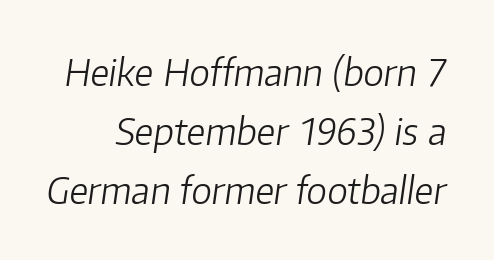
How would I describe the line gaps? Plain and ordinary. Unmarked baselines from the first word to the last. Stroke thickness stays within the range of a standard reading face or lighter. There's an unmistakable incline to the writing here.
